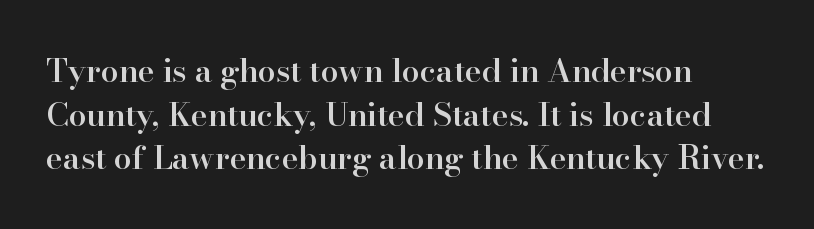
Q: Is the text bold? A: Semi-bold.
Q: Is the text italic (slanted)? A: No, it is upright.
Q: Is the typeface a serif or a sans-serif typeface? A: Serif.
Q: Is the text underlined? A: No.
Q: How is the paragraph aligned? A: Left-aligned.
Q: Is the spacing between letters normal or unusually wide? A: Normal.
Q: Is the spacing between lines tight, normal or loose? A: Normal.
Q: Width (condensed, normal, or wide)? A: Normal.
Q: Stroke contrast? A: High.
Q: x-height? A: Small.
Q: Monospaced? A: No.
